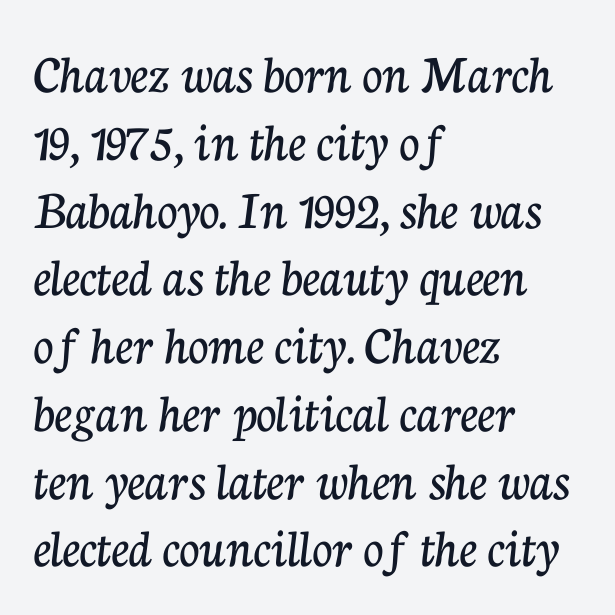
Proportional: the letters do not fall into vertical columns. Type style note: has serifs. This sample is left-justified, so line endings fall wherever the words run out. Letters rest on an invisible, unmarked baseline. Words appear dense and cohesive because spacing is normal.
